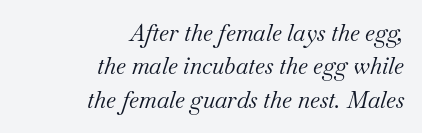
{"italic": "yes", "lean": "right", "slant_degrees": 18, "bold": "no", "underline": "no", "align": "right", "line_spacing": "normal", "line_spacing_ratio": 1.45, "letter_spacing": "normal", "letter_spacing_em": 0.0, "glyph_px": 23}
